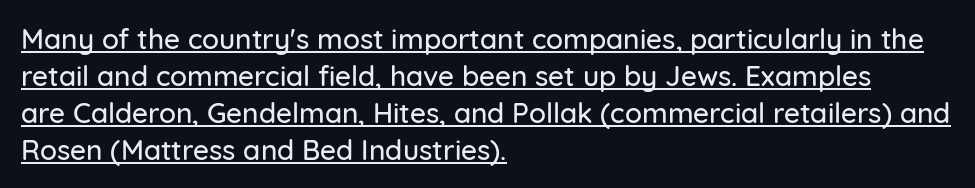
The specimen includes a rule beneath the text block's lines. Each letter keeps its own natural width here, so spacing adapts to shape. This block has exactly the height ordinary leading produces. In terms of posture, this sample is upright.
